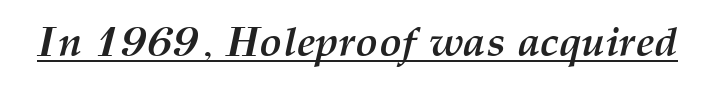
Q: Is the text bold? A: Yes.
Q: Is the text italic (slanted)? A: Yes, it leans right by about 12 degrees.
Q: Is the text underlined? A: Yes.
Q: Is the spacing between letters normal or unusually wide? A: Normal.
Q: Width (condensed, normal, or wide)? A: Normal.
Q: Stroke contrast? A: Medium.
Q: x-height? A: Medium.
Q: Monospaced? A: No.
